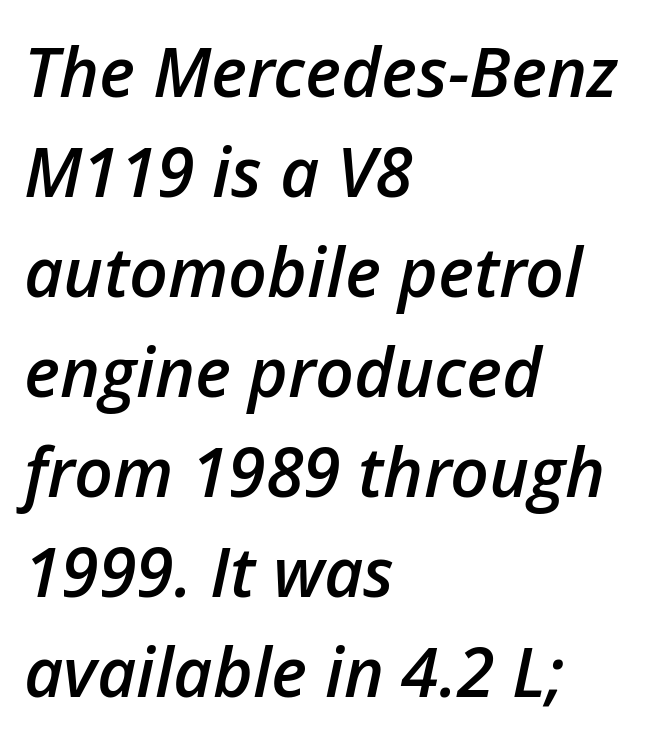
Q: Is the text bold? A: Semi-bold.
Q: Is the text italic (slanted)? A: Yes, it leans right by about 12 degrees.
Q: Is the text underlined? A: No.
Q: How is the paragraph aligned? A: Left-aligned.
Q: Is the spacing between letters normal or unusually wide? A: Normal.
Q: Is the spacing between lines tight, normal or loose? A: Normal.
Q: Width (condensed, normal, or wide)? A: Normal.
Q: Stroke contrast? A: Low.
Q: x-height? A: Medium.
Q: Monospaced? A: No.
